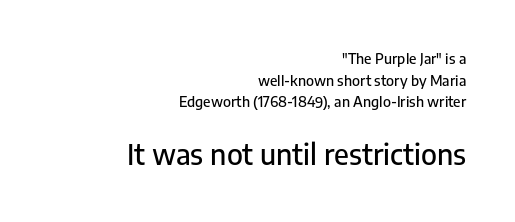
Whoever set this made the second block the dominant, larger element. Compared with typical body copy, the letter spacing here is the same. Reading down the block, your eye finds every line finishing at a fixed right position. Style check: upright. The area under the type is left untouched. To sum up the face: it is a sans, with no serifs.
